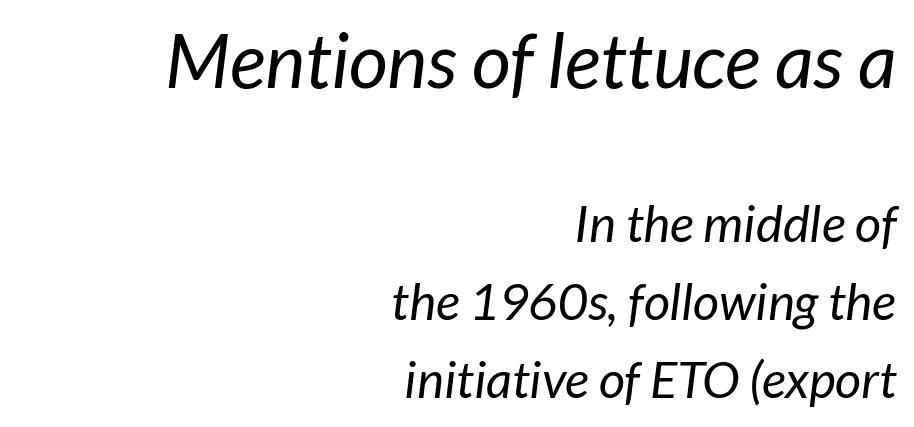
Q: Is the text bold? A: No.
Q: Is the typeface a serif or a sans-serif typeface? A: Sans-serif.
Q: Is the text underlined? A: No.
Q: How is the paragraph aligned? A: Right-aligned.
Q: Is the spacing between letters normal or unusually wide? A: Normal.
Q: Is the spacing between lines tight, normal or loose? A: Normal.
Q: Which block of text is set in a larger size, the first (top) or the second (bottom)? A: The first (top) one.
Q: Width (condensed, normal, or wide)? A: Normal.
Q: Stroke contrast? A: Low.
Q: x-height? A: Medium.
Q: Monospaced? A: No.
